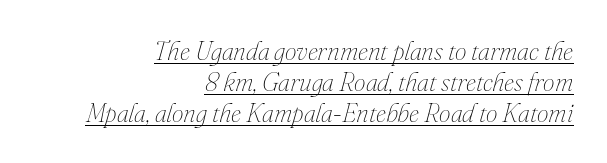
{"italic": "yes", "lean": "right", "slant_degrees": 16, "bold": "no", "underline": "yes", "align": "right", "line_spacing_ratio": 1.19, "letter_spacing": "normal", "letter_spacing_em": 0.0, "glyph_px": 26}
